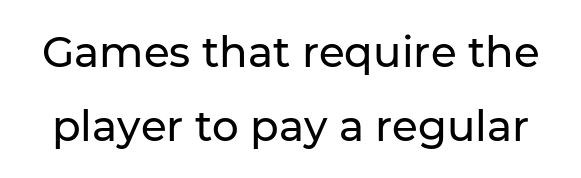
{"serif": "no", "italic": "no", "width": "normal", "stroke_contrast": "low", "x_height": "medium", "monospaced": "no", "underline": "no", "line_spacing_ratio": 1.76, "letter_spacing": "normal", "letter_spacing_em": 0.0, "glyph_px": 42}
